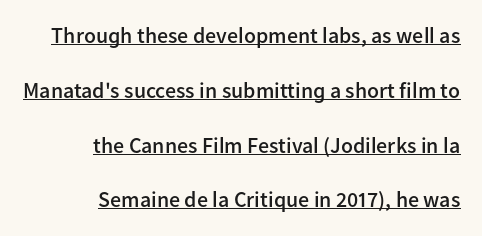
Q: Is the text bold? A: Semi-bold.
Q: Is the text italic (slanted)? A: No, it is upright.
Q: Is the text underlined? A: Yes.
Q: How is the paragraph aligned? A: Right-aligned.
Q: Is the spacing between letters normal or unusually wide? A: Normal.
Q: Is the spacing between lines tight, normal or loose? A: Loose.
